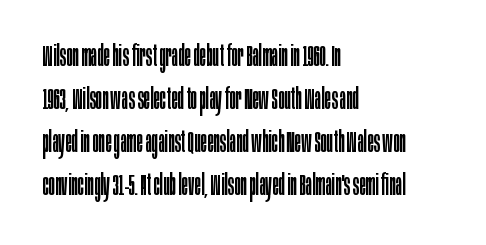
Is this a fixed-width face? No — the glyphs have proportional, varying widths. The face looks like a standard text weight, possibly lighter. The passage shown has conventional tracking throughout. No feet cap the strokes, marking this as sans-serif type. Line spacing here is normal.
